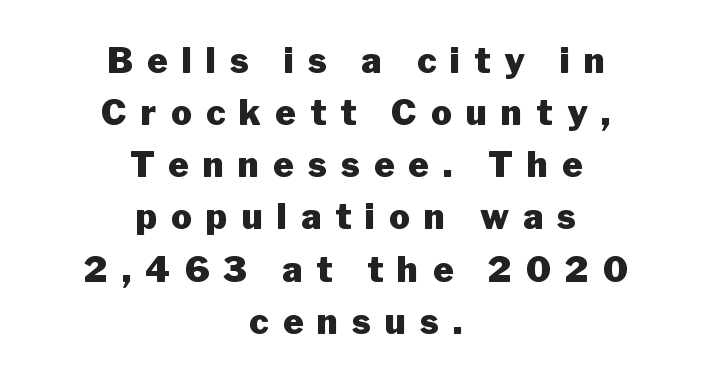
Look at the bottom of the vertical strokes: they stop flat, with no serifs. Has an underline been added? It has not. Horizontally, the lines are justified to the midpoint only. The rendering uses natural spacing where letterforms have individual widths. Strong, thick strokes mark this as bold type. Posture: upright roman.
